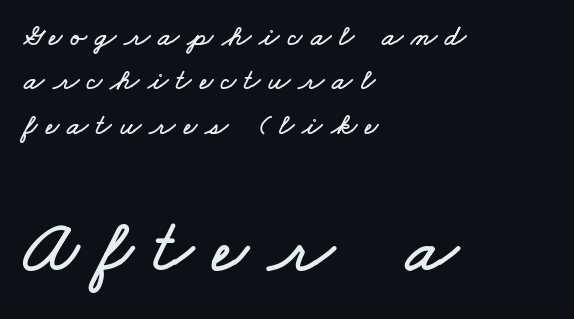
Q: Is the text underlined? A: No.
Q: How is the paragraph aligned? A: Left-aligned.
Q: Is the spacing between letters normal or unusually wide? A: Unusually wide.
Q: Is the spacing between lines tight, normal or loose? A: Normal.
Q: Which block of text is set in a larger size, the first (top) or the second (bottom)? A: The second (bottom) one.
Q: Width (condensed, normal, or wide)? A: Wide.
Q: Stroke contrast? A: Low.
Q: x-height? A: Small.
Q: Monospaced? A: No.
